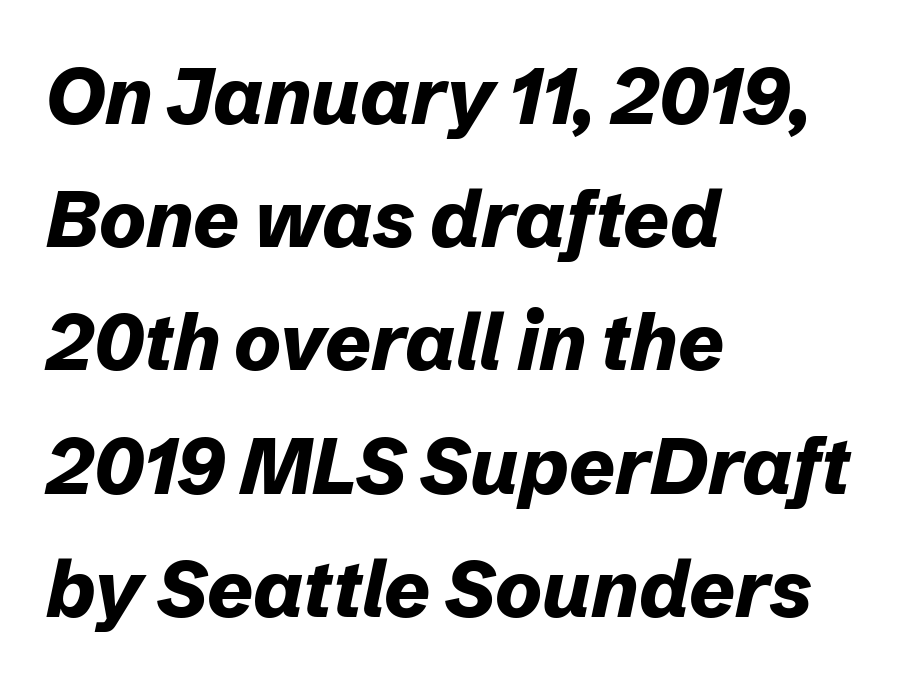
The image shows 79 px bold type, italic (leaning right); set left-aligned, normal line spacing (1.56x), normal letter spacing, not underlined; low stroke contrast and a medium x-height.
